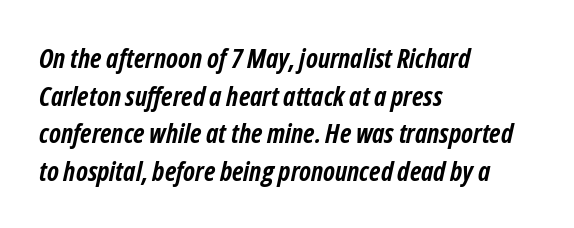
The image shows 27 px bold type, italic (leaning right); set left-aligned, normal line spacing (1.39x), normal letter spacing, not underlined.
